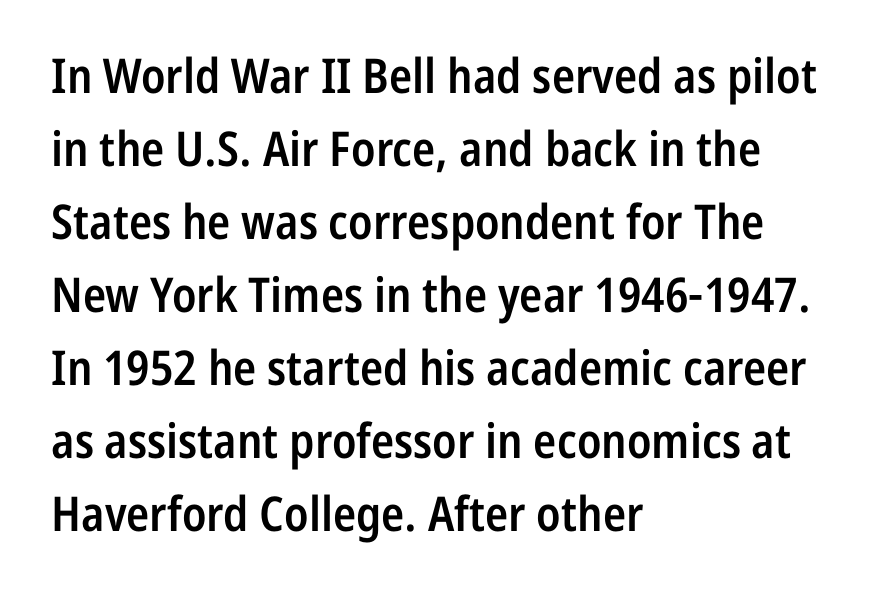
The image shows 48 px semibold, condensed sans-serif type, upright; set left-aligned, normal line spacing (1.52x), normal letter spacing, not underlined; low stroke contrast and a medium x-height.
